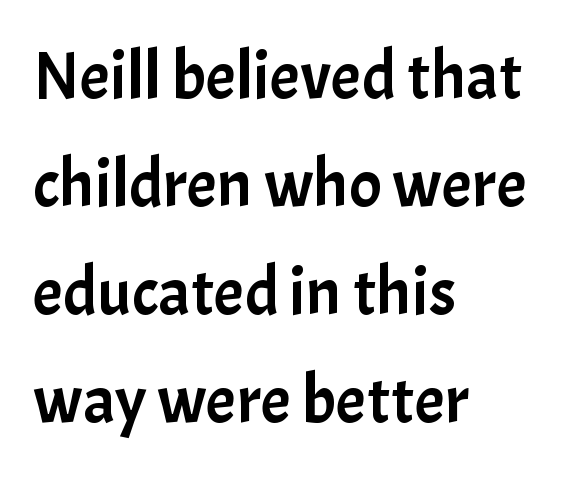
The image shows 68 px sans-serif type, upright; set left-aligned, normal line spacing (1.59x), normal letter spacing, not underlined; low stroke contrast and a medium x-height.
